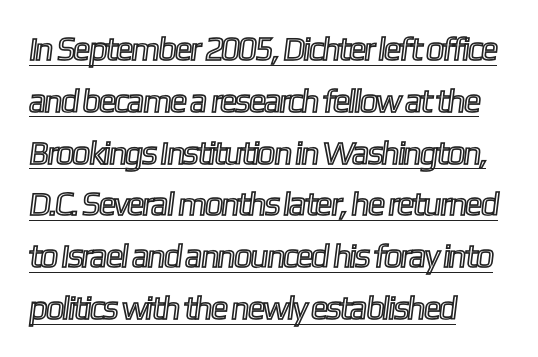
{"width": "condensed", "x_height": "medium", "monospaced": "no", "underline": "yes", "align": "left", "line_spacing": "normal", "line_spacing_ratio": 1.57, "letter_spacing": "normal", "letter_spacing_em": 0.0, "glyph_px": 33}
